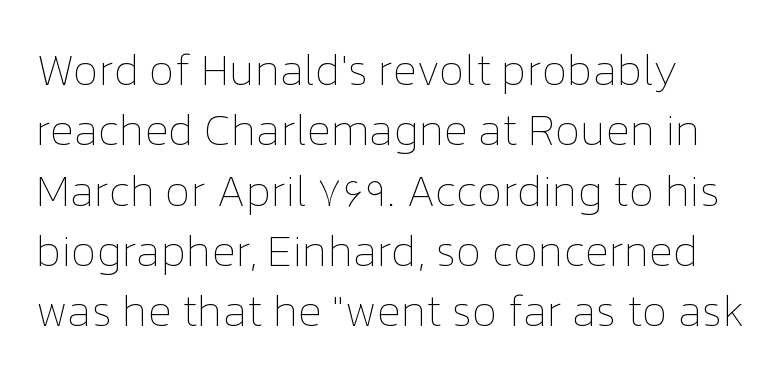
Standard letterfit; no display-style spreading of the glyphs. This is the regular roman posture of the typeface. No word sits above an underline. This reads as an unemphasized weight, regular at the heaviest. Here the designer chose a conventional face with non-uniform glyph widths.
